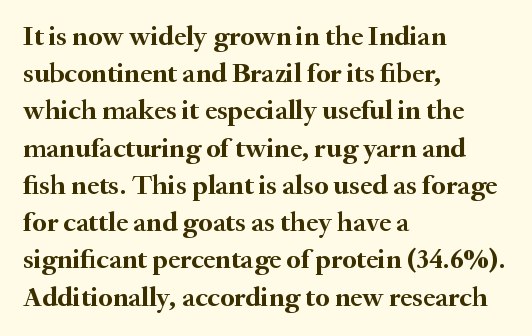
Q: Is the text bold? A: Yes.
Q: Is the text italic (slanted)? A: No, it is upright.
Q: Is the typeface a serif or a sans-serif typeface? A: Serif.
Q: Is the text underlined? A: No.
Q: How is the paragraph aligned? A: Left-aligned.
Q: Is the spacing between letters normal or unusually wide? A: Normal.
Q: Is the spacing between lines tight, normal or loose? A: Normal.
Q: Width (condensed, normal, or wide)? A: Normal.
Q: Stroke contrast? A: Medium.
Q: x-height? A: Small.
Q: Monospaced? A: No.
